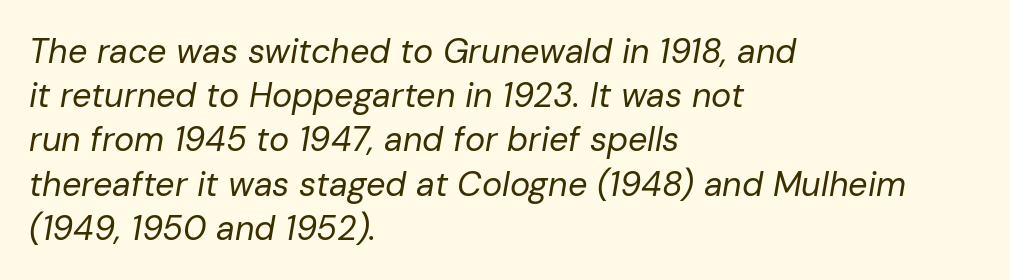
Q: Is the text bold? A: No.
Q: Is the text italic (slanted)? A: Yes, it leans right by about 10 degrees.
Q: Is the text underlined? A: No.
Q: How is the paragraph aligned? A: Left-aligned.
Q: Is the spacing between letters normal or unusually wide? A: Normal.
Q: Is the spacing between lines tight, normal or loose? A: Normal.
Q: Width (condensed, normal, or wide)? A: Normal.
Q: Stroke contrast? A: Low.
Q: x-height? A: Medium.
Q: Monospaced? A: No.
